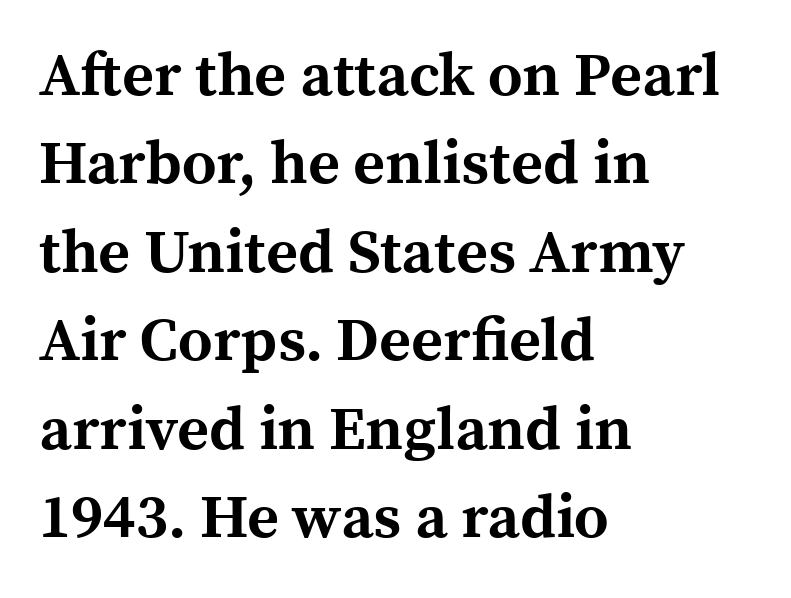
Leading: standard. Unlike italic type, these characters show no tilt at all. Strong, thick strokes mark this as bold type. Font category for this specimen: serif. These lines are set flush left with a ragged right edge. The face used here is proportionally spaced, like ordinary book or web type.
